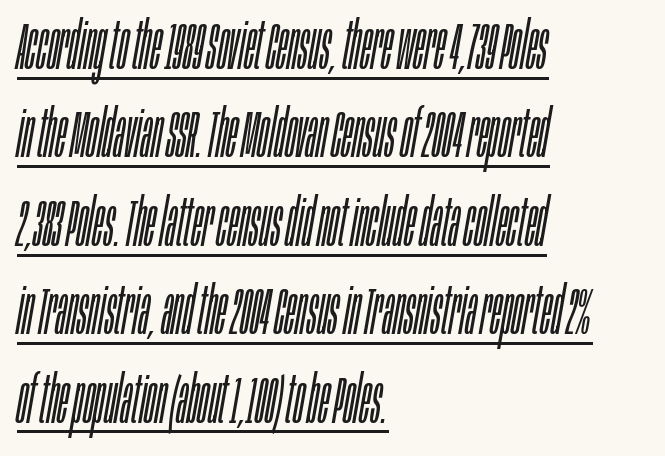
Compared with undecorated copy, this sample adds a rule below the words. The passage shown is not bold in any degree. The passage is arranged the way most books set body copy — flush left. There's an unmistakable incline to the writing here. The block of text has a typical density, with ordinary space between rows. Note the varied advance widths — an 'i' is clearly narrower than an 'm'.
